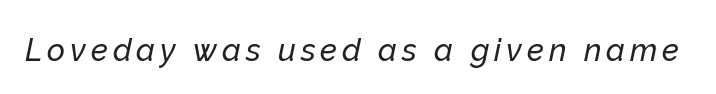
{"italic": "yes", "lean": "right", "slant_degrees": 12, "width": "normal", "stroke_contrast": "low", "x_height": "medium", "monospaced": "no", "underline": "no", "glyph_px": 31}
